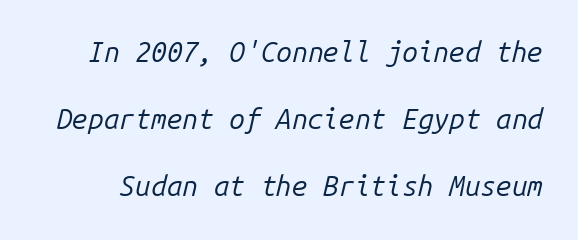
Q: Is the text bold? A: No.
Q: Is the text italic (slanted)? A: Yes, it leans right by about 14 degrees.
Q: Is the text underlined? A: No.
Q: Is the spacing between letters normal or unusually wide? A: Normal.
Q: Is the spacing between lines tight, normal or loose? A: Loose.
Q: Width (condensed, normal, or wide)? A: Normal.
Q: Stroke contrast? A: Low.
Q: x-height? A: Medium.
Q: Monospaced? A: Yes.
